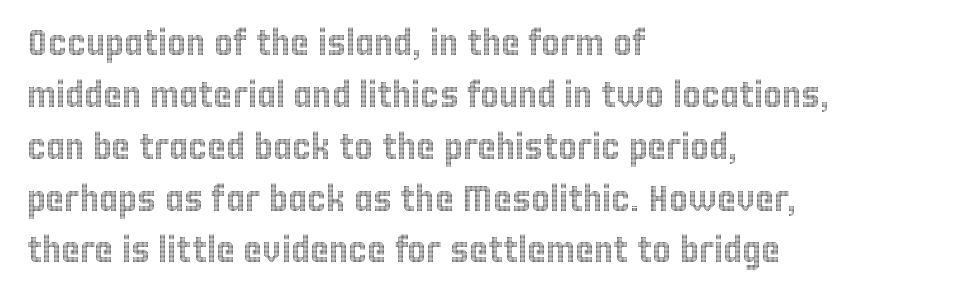
{"italic": "no", "width": "condensed", "x_height": "large", "monospaced": "no", "underline": "no", "align": "left", "line_spacing": "normal", "line_spacing_ratio": 1.44, "letter_spacing": "normal", "letter_spacing_em": 0.0, "glyph_px": 36}
